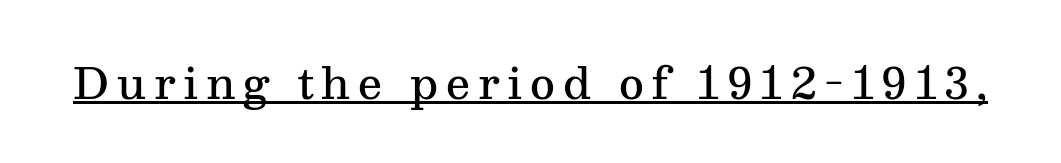
Emphasis is given by a line drawn under the lettering. A bit beefed up — I'd call it semibold rather than bold. Examine the stroke ends and you'll spot serifs. A typesetter would call this proportional, since set widths differ per character. This is the regular roman posture of the typeface.
